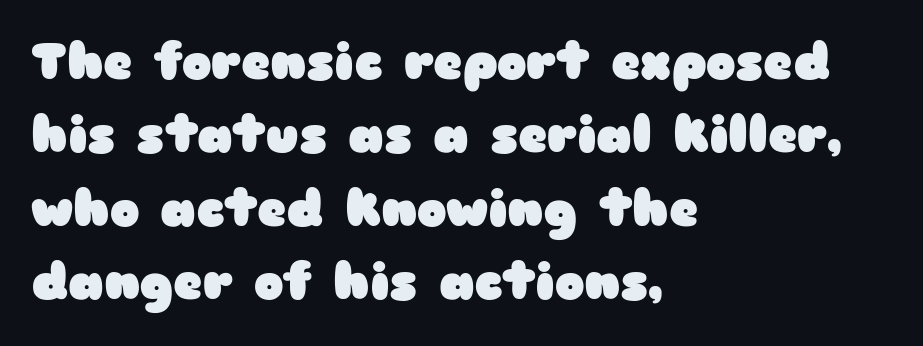
{"serif": "no", "italic": "no", "bold": "yes", "weight": "heavy", "width": "wide", "stroke_contrast": "low", "x_height": "medium", "monospaced": "no", "underline": "no", "align": "left", "line_spacing": "normal", "line_spacing_ratio": 1.47, "letter_spacing": "normal", "letter_spacing_em": 0.0, "glyph_px": 50}
